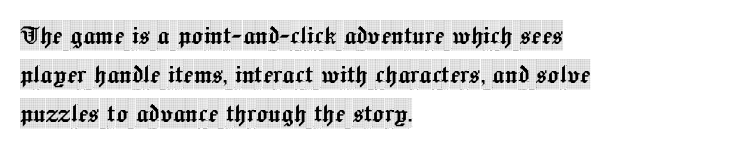
{"serif": "yes", "italic": "no", "width": "condensed", "x_height": "large", "monospaced": "no", "underline": "no", "align": "left", "line_spacing": "normal", "line_spacing_ratio": 1.3, "letter_spacing": "normal", "letter_spacing_em": 0.0, "glyph_px": 30}
